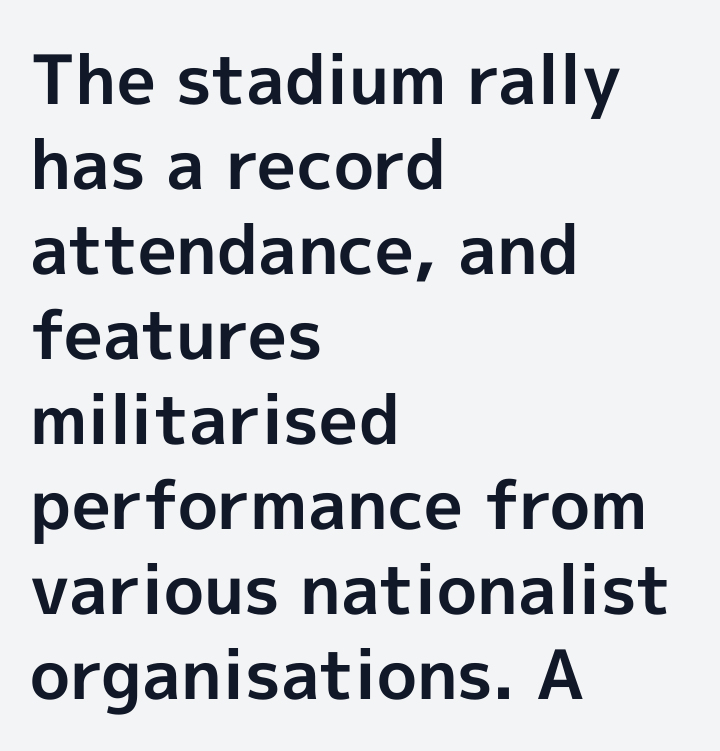
The image shows 68 px bold sans-serif type, upright; set left-aligned, normal line spacing (1.25x), normal letter spacing, not underlined; a medium x-height.
